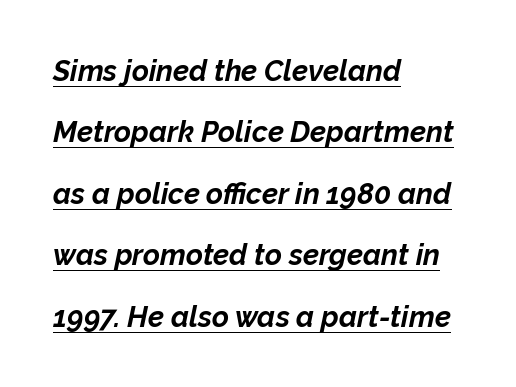
The image shows 29 px bold type, italic (leaning right); set left-aligned, loose line spacing (2.12x), normal letter spacing, underlined; low stroke contrast and a medium x-height.
